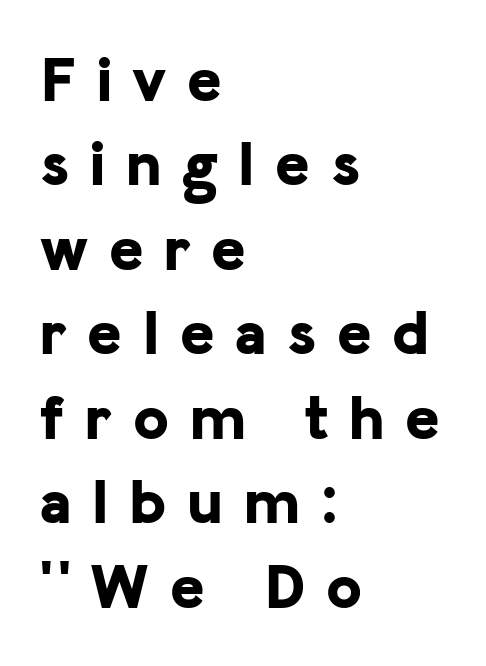
The letterforms stand isolated, each surrounded by extra space. The string is rendered with underlining switched off. The letters advance in unequal steps, a hallmark of proportional type. Typographically, this falls in the sans-serif category. These words are printed bold, with thick strokes throughout.
